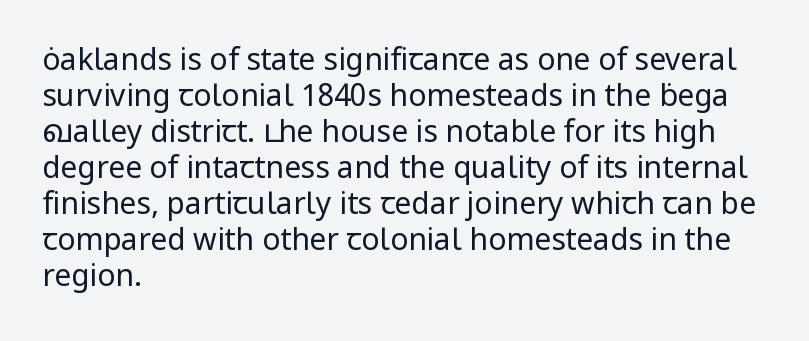
Q: Is the text bold? A: No.
Q: Is the text italic (slanted)? A: No, it is upright.
Q: Is the typeface a serif or a sans-serif typeface? A: Sans-serif.
Q: Is the text underlined? A: No.
Q: How is the paragraph aligned? A: Left-aligned.
Q: Is the spacing between letters normal or unusually wide? A: Normal.
Q: Width (condensed, normal, or wide)? A: Normal.
Q: Stroke contrast? A: Low.
Q: x-height? A: Medium.
Q: Monospaced? A: No.
